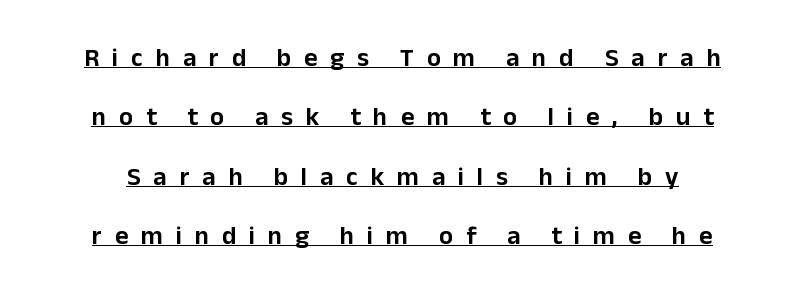
{"italic": "no", "underline": "yes", "line_spacing": "loose", "line_spacing_ratio": 2.28, "letter_spacing": "wide", "letter_spacing_em": 0.49, "glyph_px": 26}
